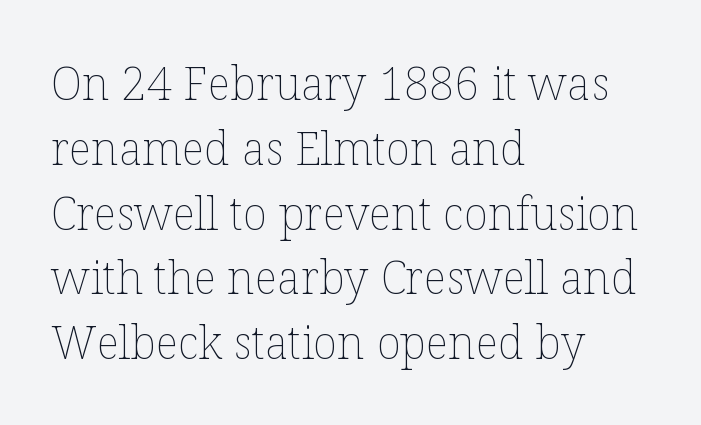
Q: Is the text bold? A: No.
Q: Is the text italic (slanted)? A: No, it is upright.
Q: Is the text underlined? A: No.
Q: How is the paragraph aligned? A: Left-aligned.
Q: Is the spacing between letters normal or unusually wide? A: Normal.
Q: Is the spacing between lines tight, normal or loose? A: Normal.
Q: Width (condensed, normal, or wide)? A: Normal.
Q: Stroke contrast? A: Low.
Q: x-height? A: Medium.
Q: Monospaced? A: No.
